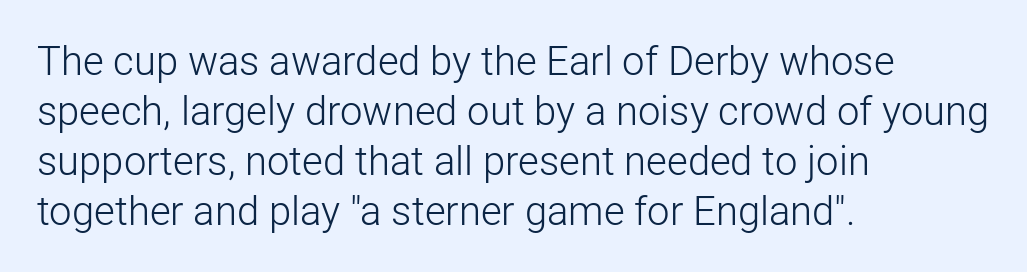
The image shows 40 px light sans-serif type, upright; set left-aligned, normal line spacing (1.25x), normal letter spacing, not underlined; low stroke contrast and a medium x-height.
